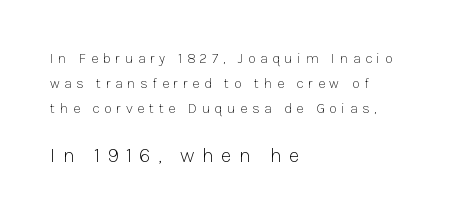
The image shows 21 px text type, upright; set left-aligned, line spacing 1.78x, unusually wide letter spacing (+0.34 em), not underlined; the second (bottom) block is 1.5x larger.
